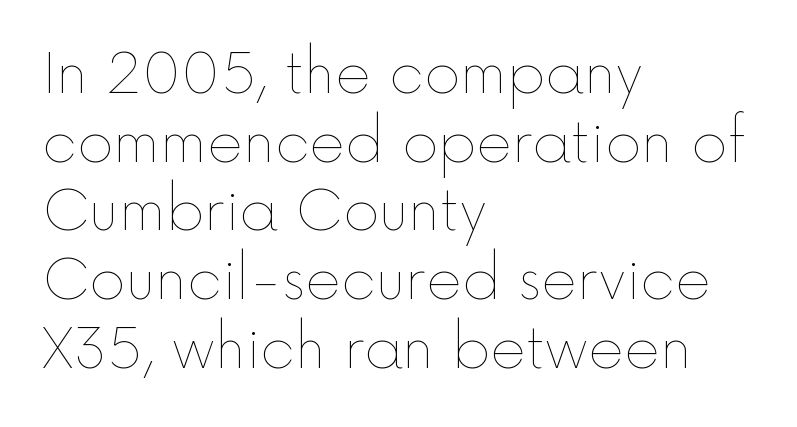
These lines are rendered in a variable-pitch font. Typeset ragged right — the left edge is the straight one. A typesetter would mark this as roman, not italic. The passage shown is not bold in any degree. The line-height multiplier appears to be the usual default.
